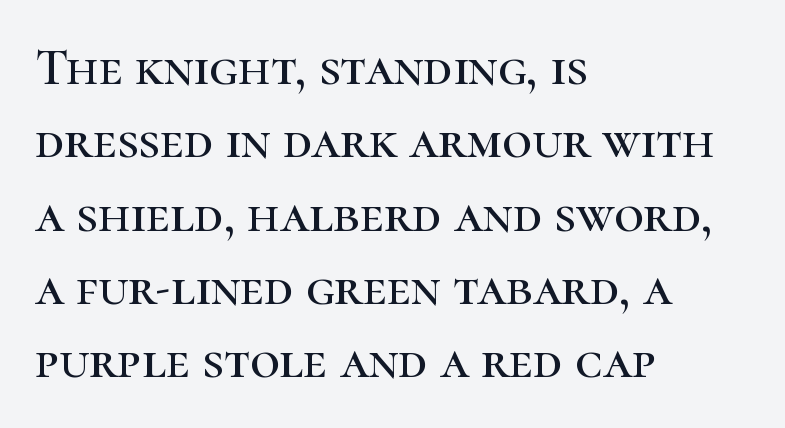
Each word holds together tightly as a unit, with standard inter-letter gaps. Alignment: flush left. The letters stand upright; this is a roman face. Decoration check: the copy has no underline.
